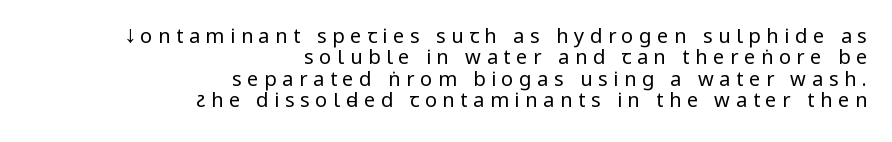
The image shows 20 px text type, upright; set right-aligned, tight line spacing (1.07x), unusually wide letter spacing (+0.28 em), not underlined.
